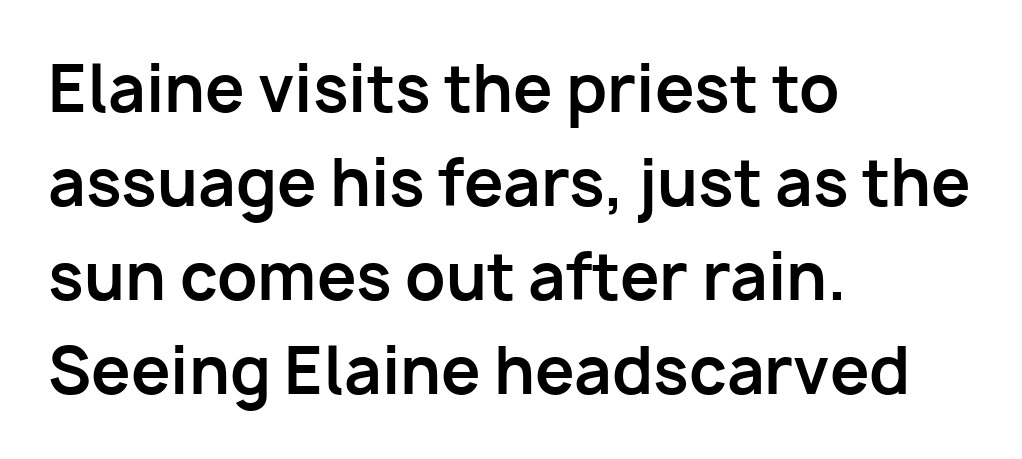
The image shows 63 px bold sans-serif type, upright; set left-aligned, normal line spacing (1.49x), normal letter spacing, not underlined; low stroke contrast and a medium x-height.
